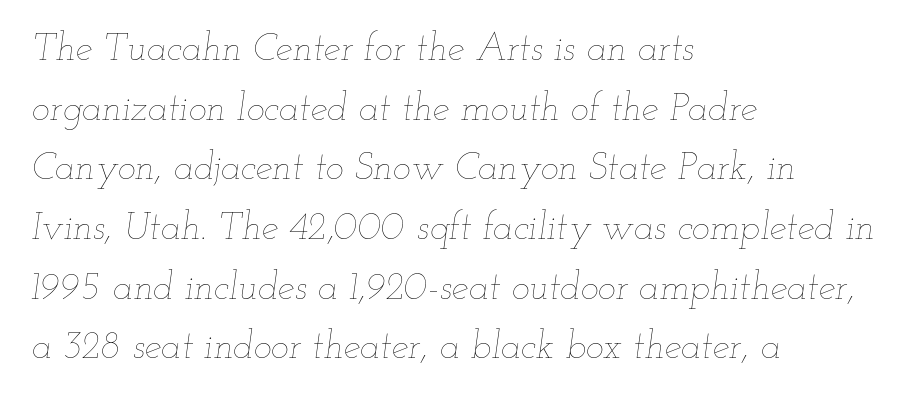
{"italic": "yes", "lean": "right", "slant_degrees": 12, "bold": "no", "weight": "thin", "width": "wide", "stroke_contrast": "low", "x_height": "small", "monospaced": "no", "underline": "no", "align": "left", "line_spacing": "normal", "line_spacing_ratio": 1.57, "letter_spacing": "normal", "letter_spacing_em": 0.0, "glyph_px": 38}
